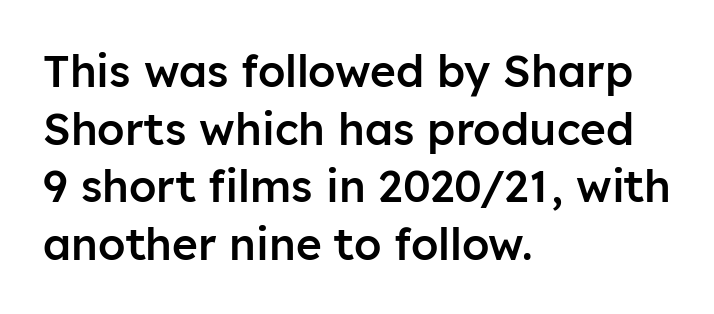
Note the varied advance widths — an 'i' is clearly narrower than an 'm'. The passage shown has conventional tracking throughout. To sum up the face: it is a sans, with no serifs. Stems and bowls a touch heavier than normal — semibold. Horizontal bands of white between lines are of average thickness. Horizontal alignment here is leftward, the default for most running prose.
